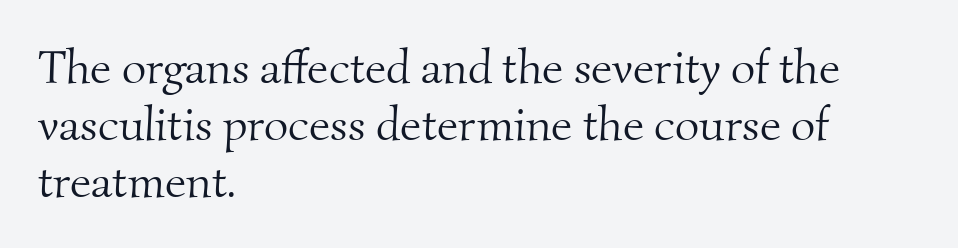
{"serif": "yes", "bold": "no", "weight": "light", "width": "normal", "stroke_contrast": "medium", "x_height": "small", "monospaced": "no", "underline": "no", "align": "left", "line_spacing_ratio": 1.21, "letter_spacing": "normal", "letter_spacing_em": 0.0, "glyph_px": 47}
